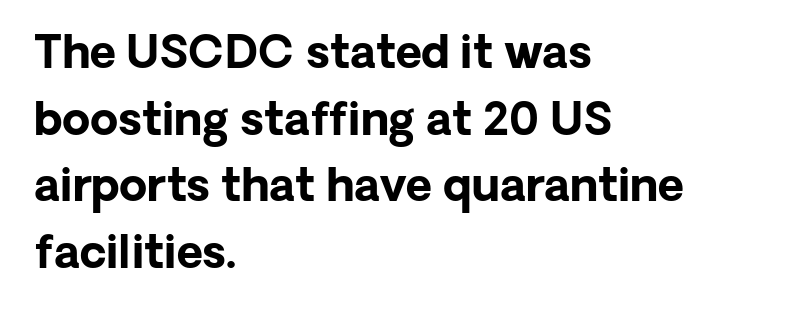
Words appear dense and cohesive because spacing is normal. I'd describe the lettering as bold — thick and assertive. Every stem runs plumb, perpendicular to the baseline. Layout note: lines flush left.
